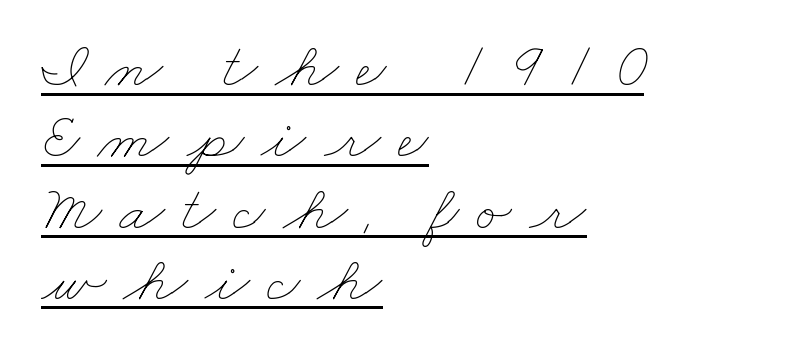
The image shows 66 px thin, wide type; set left-aligned, tight line spacing (1.08x), unusually wide letter spacing (+0.26 em), underlined; low stroke contrast and a small x-height.
